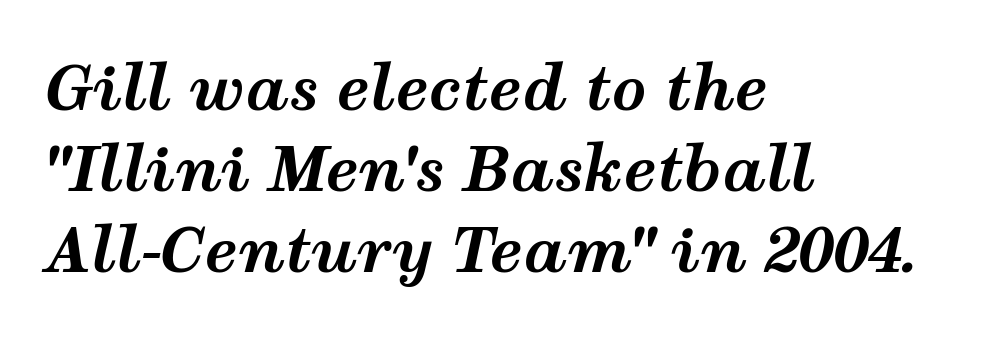
Q: Is the text bold? A: Yes.
Q: Is the text italic (slanted)? A: Yes, it leans right by about 12 degrees.
Q: Is the text underlined? A: No.
Q: How is the paragraph aligned? A: Left-aligned.
Q: Is the spacing between letters normal or unusually wide? A: Normal.
Q: Is the spacing between lines tight, normal or loose? A: Normal.
Q: Width (condensed, normal, or wide)? A: Wide.
Q: Stroke contrast? A: Medium.
Q: x-height? A: Medium.
Q: Monospaced? A: No.
